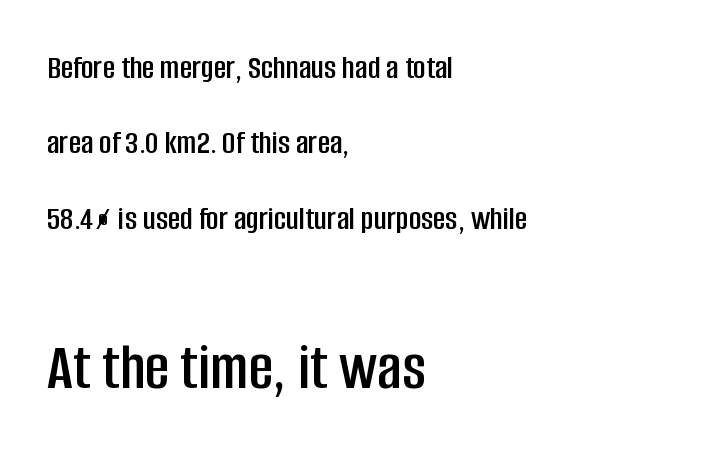
The image shows 67 px condensed sans-serif type, upright; set left-aligned, loose line spacing (2.22x), normal letter spacing, not underlined; the second (bottom) block is 1.97x larger; low stroke contrast and a large x-height.
